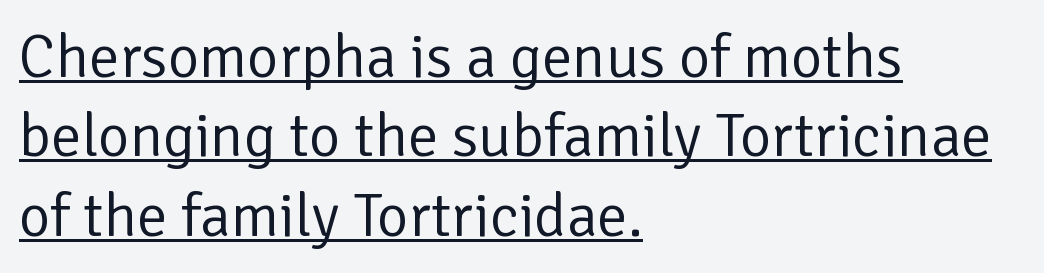
The image shows 61 px regular-weight sans-serif type, upright; set left-aligned, normal line spacing (1.3x), normal letter spacing, underlined; low stroke contrast and a medium x-height.
